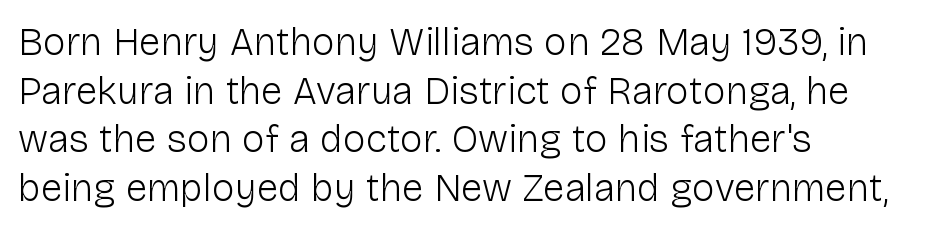
Q: Is the text bold? A: No.
Q: Is the text italic (slanted)? A: No, it is upright.
Q: Is the typeface a serif or a sans-serif typeface? A: Sans-serif.
Q: Is the text underlined? A: No.
Q: How is the paragraph aligned? A: Left-aligned.
Q: Is the spacing between letters normal or unusually wide? A: Normal.
Q: Is the spacing between lines tight, normal or loose? A: Normal.
Q: Width (condensed, normal, or wide)? A: Normal.
Q: Stroke contrast? A: Low.
Q: x-height? A: Medium.
Q: Monospaced? A: No.
